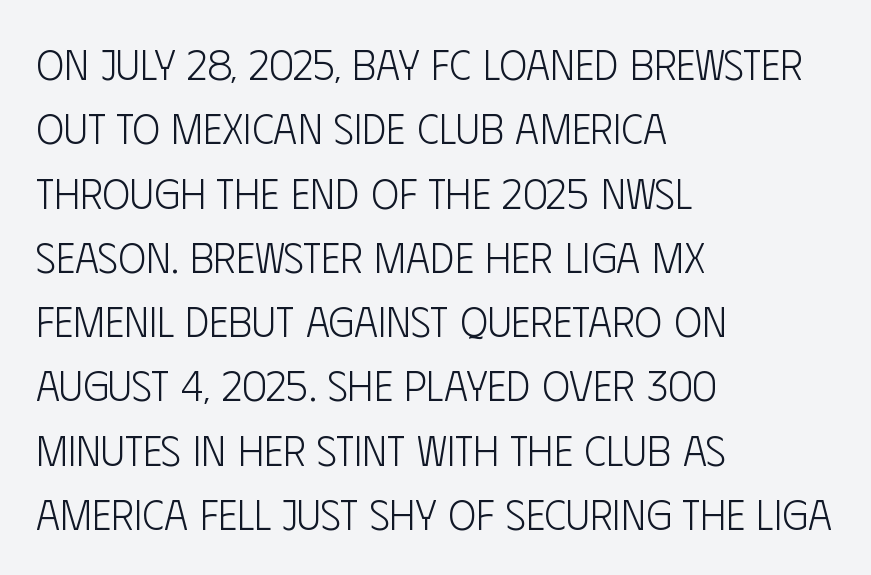
One glance says typical: line gaps are just what's usual. Spacing verdict: proportional, widths tailored to each character. Each word holds together tightly as a unit, with standard inter-letter gaps. Casual observation: everything's shoved over to the left. A light-to-regular cut is what we see here.
